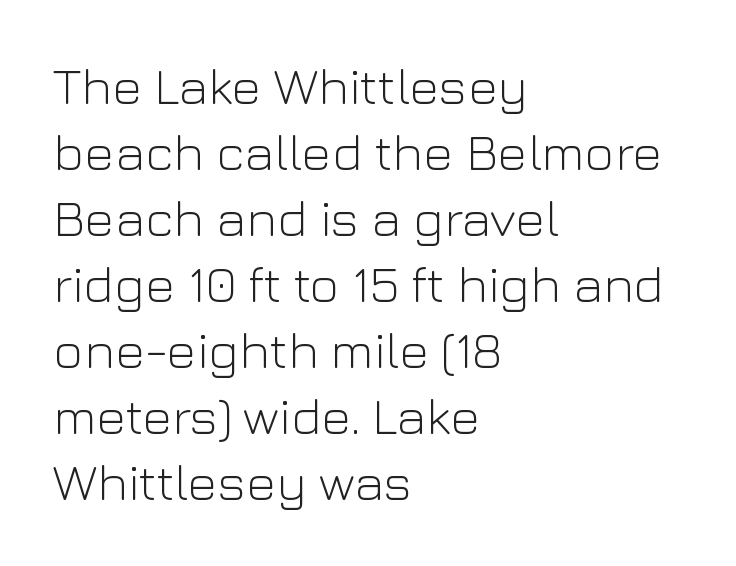
Q: Is the text bold? A: No.
Q: Is the text italic (slanted)? A: No, it is upright.
Q: Is the typeface a serif or a sans-serif typeface? A: Sans-serif.
Q: Is the text underlined? A: No.
Q: How is the paragraph aligned? A: Left-aligned.
Q: Is the spacing between letters normal or unusually wide? A: Normal.
Q: Is the spacing between lines tight, normal or loose? A: Normal.
Q: Width (condensed, normal, or wide)? A: Normal.
Q: Stroke contrast? A: Low.
Q: x-height? A: Medium.
Q: Monospaced? A: No.
